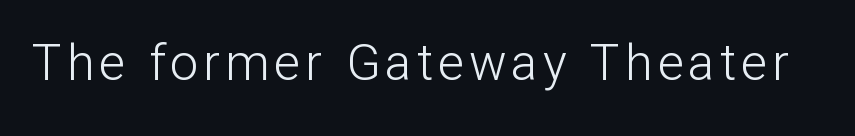
Q: Is the text bold? A: No.
Q: Is the text italic (slanted)? A: No, it is upright.
Q: Is the typeface a serif or a sans-serif typeface? A: Sans-serif.
Q: Is the text underlined? A: No.
Q: Width (condensed, normal, or wide)? A: Normal.
Q: Stroke contrast? A: Low.
Q: x-height? A: Medium.
Q: Monospaced? A: No.
